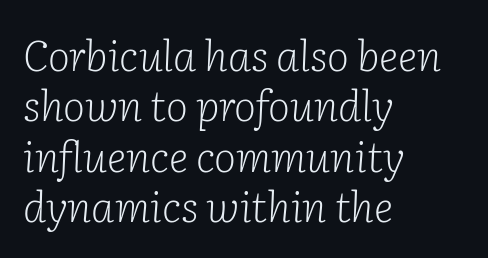
The image shows 42 px light serif type, italic (leaning right); set left-aligned, line spacing 1.2x, normal letter spacing, not underlined; low stroke contrast and a medium x-height.
